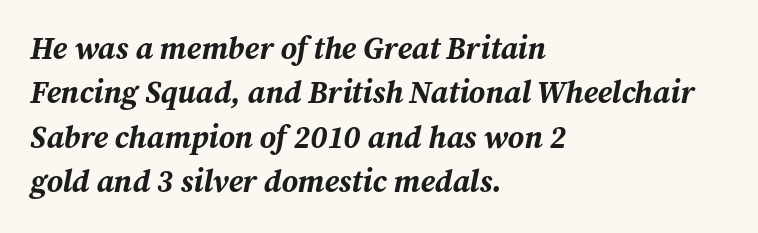
{"italic": "yes", "lean": "right", "slant_degrees": 12, "bold": "yes", "weight": "bold", "width": "normal", "stroke_contrast": "medium", "x_height": "medium", "monospaced": "no", "underline": "no", "align": "left", "line_spacing": "normal", "line_spacing_ratio": 1.43, "letter_spacing": "normal", "letter_spacing_em": 0.0, "glyph_px": 31}
